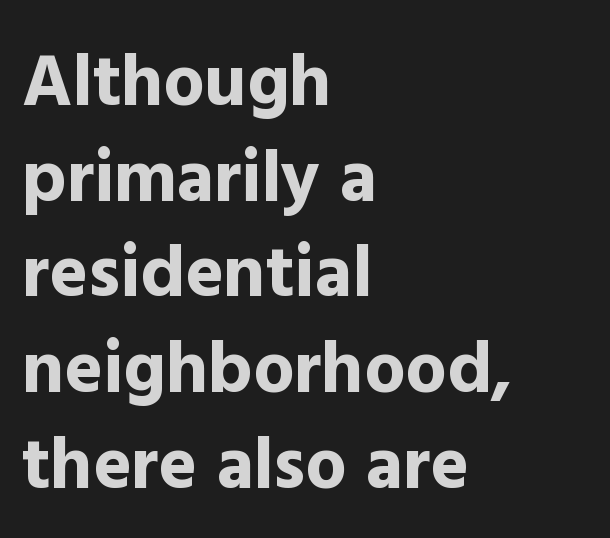
{"serif": "no", "italic": "no", "bold": "yes", "weight": "bold", "width": "normal", "x_height": "medium", "monospaced": "no", "underline": "no", "align": "left", "line_spacing": "normal", "line_spacing_ratio": 1.31, "letter_spacing": "normal", "letter_spacing_em": 0.0, "glyph_px": 73}
